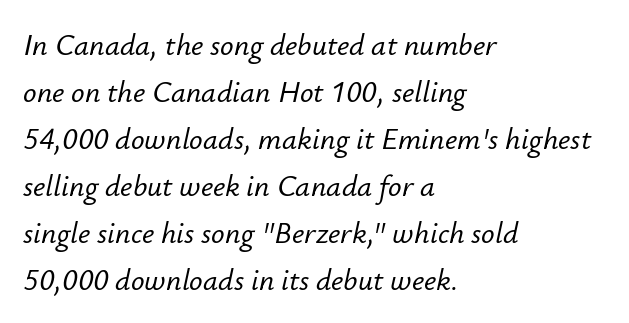
Q: Is the text italic (slanted)? A: Yes, it leans right by about 12 degrees.
Q: Is the text underlined? A: No.
Q: How is the paragraph aligned? A: Left-aligned.
Q: Is the spacing between letters normal or unusually wide? A: Normal.
Q: Is the spacing between lines tight, normal or loose? A: Normal.
Q: Width (condensed, normal, or wide)? A: Normal.
Q: Stroke contrast? A: Low.
Q: x-height? A: Small.
Q: Monospaced? A: No.
